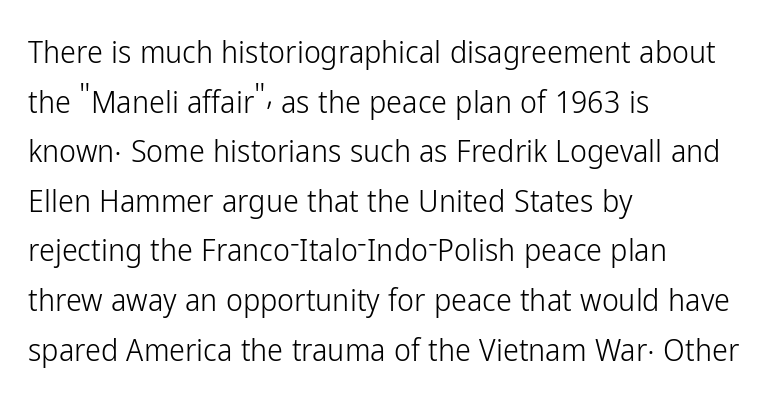
{"serif": "no", "italic": "no", "bold": "no", "weight": "light", "width": "condensed", "stroke_contrast": "low", "x_height": "medium", "monospaced": "no", "underline": "no", "align": "left", "line_spacing": "normal", "line_spacing_ratio": 1.55, "letter_spacing": "normal", "letter_spacing_em": 0.0, "glyph_px": 32}
